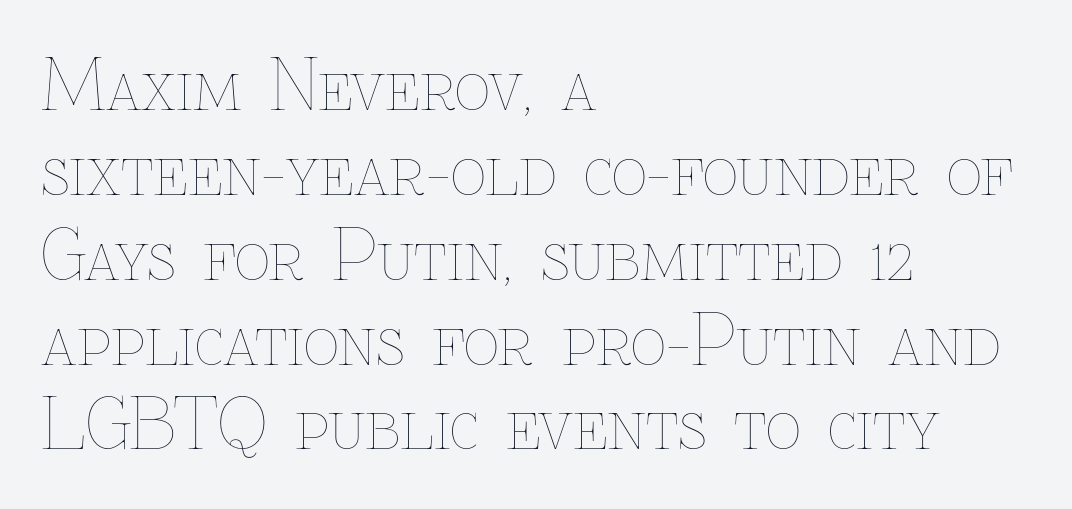
A clean baseline with only descenders dipping below it. No italicization has been applied; the sample stays upright. Default kerning and tracking; the words read as compact shapes. Visually the block forms a straight wall on the left and a jagged coastline on the right. The letters advance in unequal steps, a hallmark of proportional type. These glyphs show unthickened strokes, regular width or finer.
